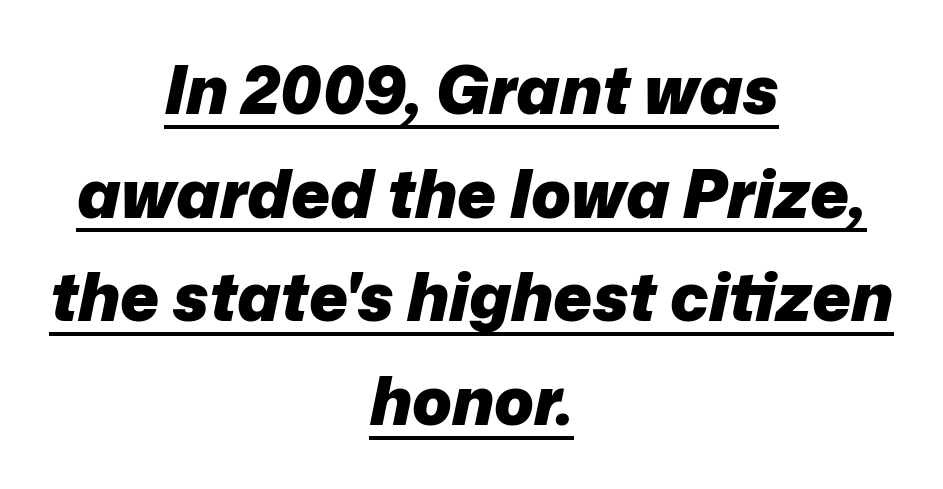
Q: Is the text bold? A: Yes.
Q: Is the text italic (slanted)? A: Yes, it leans right by about 12 degrees.
Q: Is the text underlined? A: Yes.
Q: How is the paragraph aligned? A: Centered.
Q: Is the spacing between letters normal or unusually wide? A: Normal.
Q: Is the spacing between lines tight, normal or loose? A: Normal.
Q: Width (condensed, normal, or wide)? A: Normal.
Q: Stroke contrast? A: Low.
Q: x-height? A: Medium.
Q: Monospaced? A: No.
